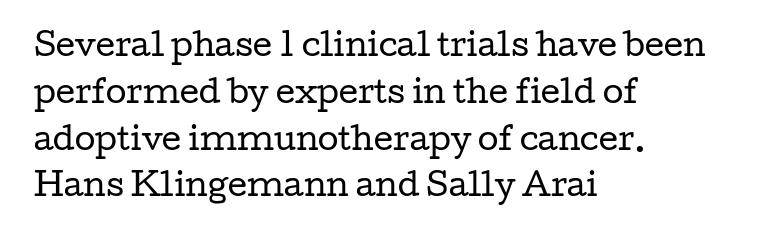
{"serif": "yes", "italic": "no", "bold": "no", "weight": "regular", "width": "wide", "stroke_contrast": "low", "x_height": "medium", "monospaced": "no", "underline": "no", "align": "left", "line_spacing": "normal", "line_spacing_ratio": 1.56, "letter_spacing": "normal", "letter_spacing_em": 0.0, "glyph_px": 30}
